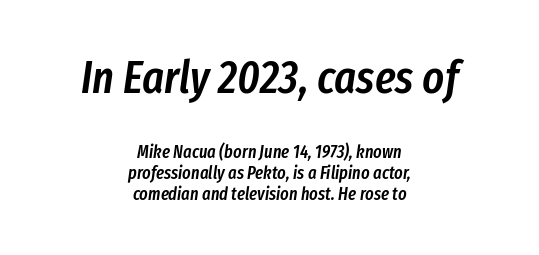
Here the first block reads like a headline and the second like body copy. Yep, that's italic — everything's leaning. Heft: intermediate — a semibold. The foot of each line stays bare and open.
